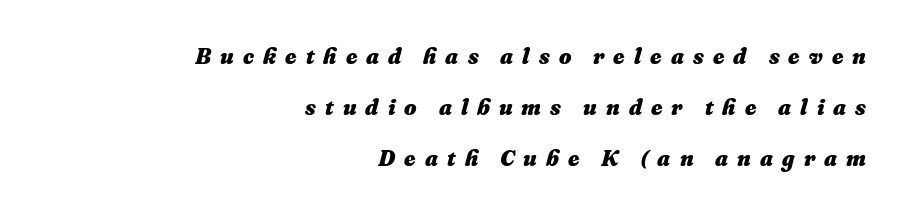
{"italic": "yes", "lean": "right", "slant_degrees": 16, "bold": "yes", "underline": "no", "align": "right", "line_spacing": "loose", "line_spacing_ratio": 2.32, "letter_spacing": "wide", "letter_spacing_em": 0.41, "glyph_px": 22}
